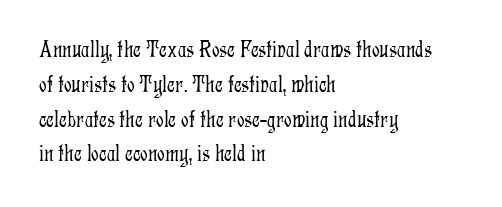
The image shows 24 px text type, upright; set left-aligned, normal line spacing (1.45x), normal letter spacing, not underlined.
